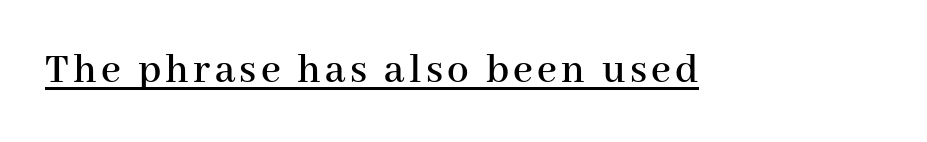
The image shows 43 px serif type, upright; set underlined; high stroke contrast and a medium x-height.
